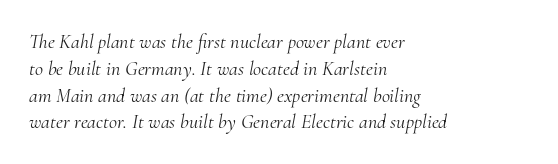
Q: Is the text bold? A: No.
Q: Is the text italic (slanted)? A: Yes, it leans right by about 10 degrees.
Q: Is the text underlined? A: No.
Q: How is the paragraph aligned? A: Left-aligned.
Q: Is the spacing between letters normal or unusually wide? A: Normal.
Q: Is the spacing between lines tight, normal or loose? A: Normal.
